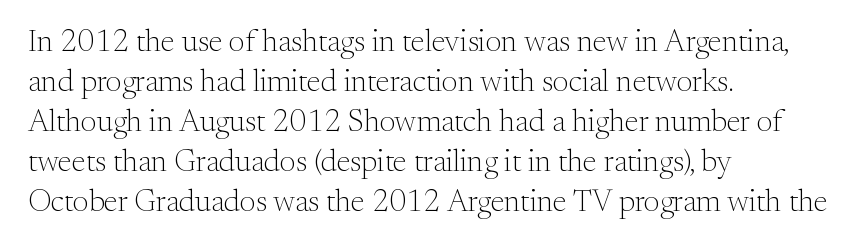
{"serif": "yes", "italic": "no", "bold": "no", "weight": "light", "width": "normal", "stroke_contrast": "medium", "x_height": "small", "monospaced": "no", "underline": "no", "align": "left", "line_spacing": "normal", "line_spacing_ratio": 1.29, "letter_spacing": "normal", "letter_spacing_em": 0.0, "glyph_px": 31}
